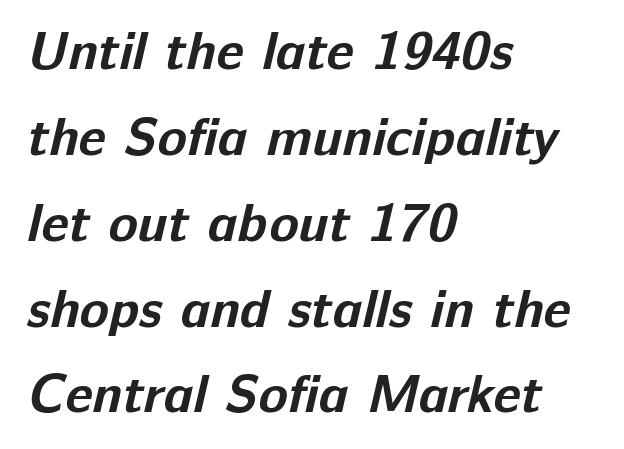
Nothing sits at the stroke ends, so this counts as sans-serif. The block of text has a typical density, with ordinary space between rows. Students, note that the glyphs here touch the page at normal intervals. Is this a fixed-width face? No — the glyphs have proportional, varying widths. Thick stems and heavy bowls — unmistakably bold. The passage is arranged the way most books set body copy — flush left.
